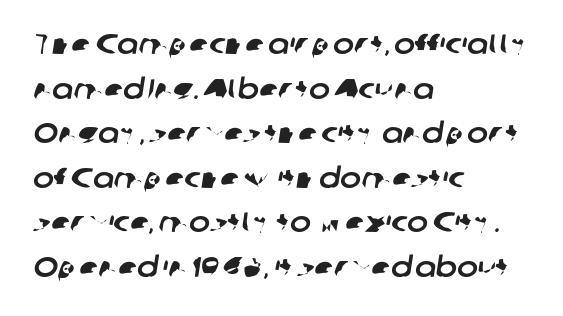
{"serif": "no", "width": "normal", "stroke_contrast": "low", "x_height": "medium", "monospaced": "no", "underline": "no", "align": "left", "line_spacing": "normal", "line_spacing_ratio": 1.59, "letter_spacing": "normal", "letter_spacing_em": 0.0, "glyph_px": 28}
